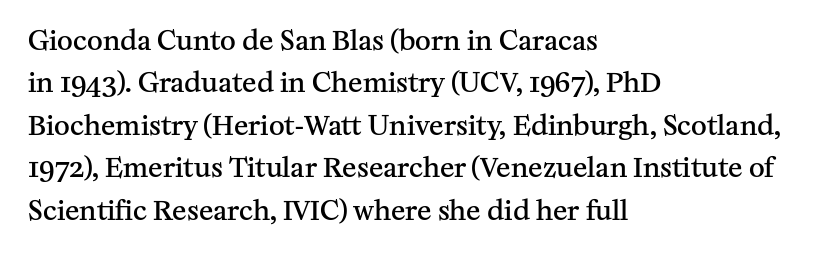
{"italic": "no", "bold": "semi", "underline": "no", "align": "left", "line_spacing": "normal", "line_spacing_ratio": 1.57, "letter_spacing": "normal", "letter_spacing_em": 0.0, "glyph_px": 27}
